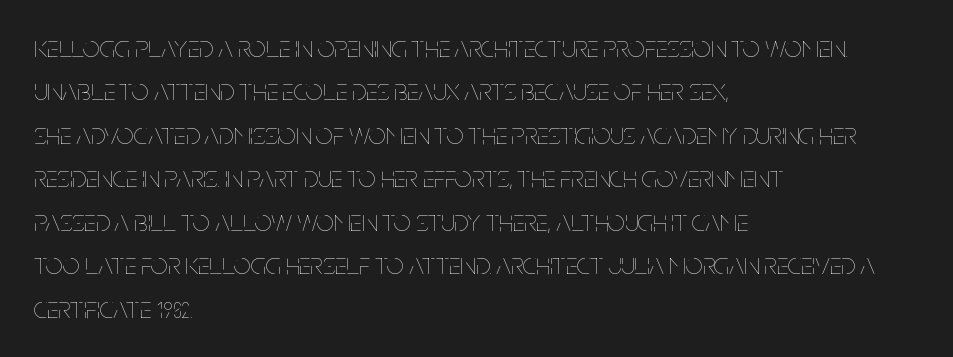
Q: Is the text bold? A: No.
Q: Is the text italic (slanted)? A: No, it is upright.
Q: Is the text underlined? A: No.
Q: How is the paragraph aligned? A: Left-aligned.
Q: Is the spacing between letters normal or unusually wide? A: Normal.
Q: Is the spacing between lines tight, normal or loose? A: Normal.
Q: Width (condensed, normal, or wide)? A: Condensed.
Q: Stroke contrast? A: Low.
Q: x-height? A: Large.
Q: Monospaced? A: No.
